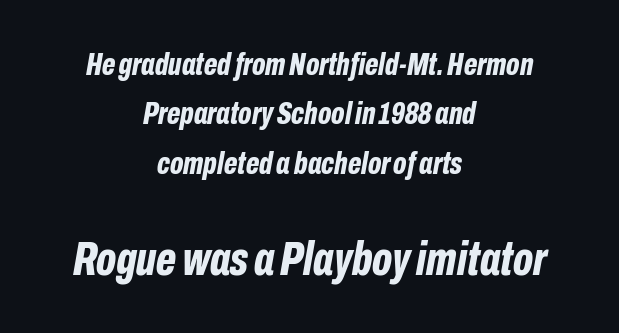
Whoever set this made the second block the dominant, larger element. The specimen omits any rule beneath the text block's lines. The rendering applies a slant to the glyphs. The rendering positions every line midway between the sides. Nobody touched the tracking dial on this one.
